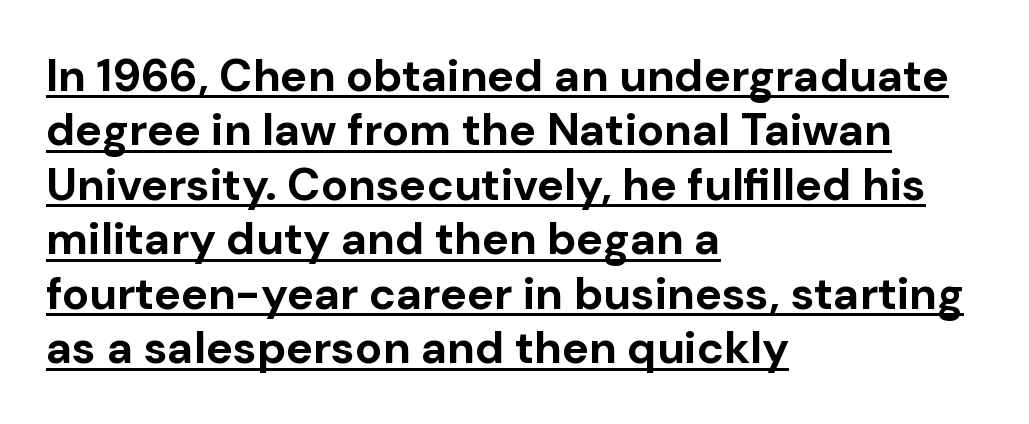
In designer terms, the underline attribute is active on this setting. The strokes are fattened all the way to bold. Here the designer chose a conventional face with non-uniform glyph widths. The typesetter chose a ragged-right arrangement here.
